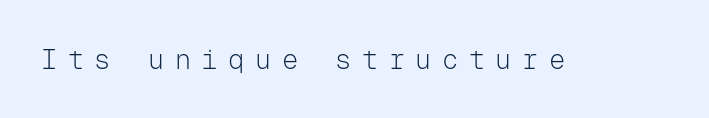
These glyphs show unthickened strokes, regular width or finer. Underlining? Definitely not there. Characters remain perfectly vertical along every line. Caption: expanded tracking, letters set apart.
